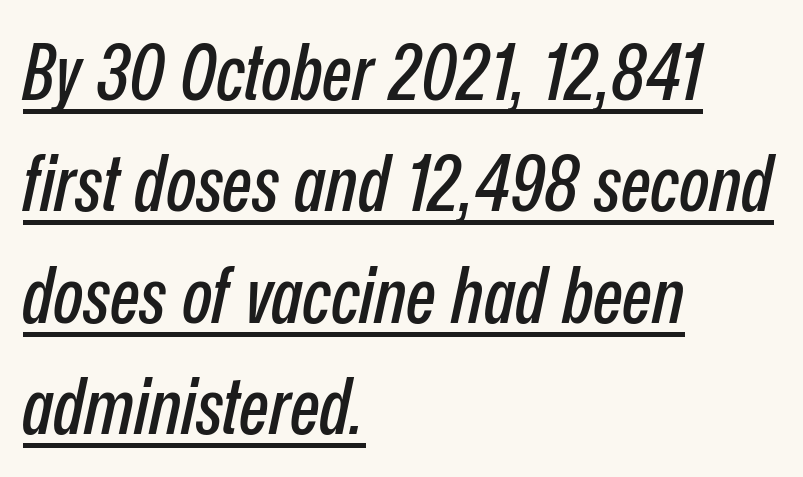
The image shows 79 px condensed type, italic (leaning right); set left-aligned, normal line spacing (1.41x), normal letter spacing, underlined; low stroke contrast and a medium x-height.
